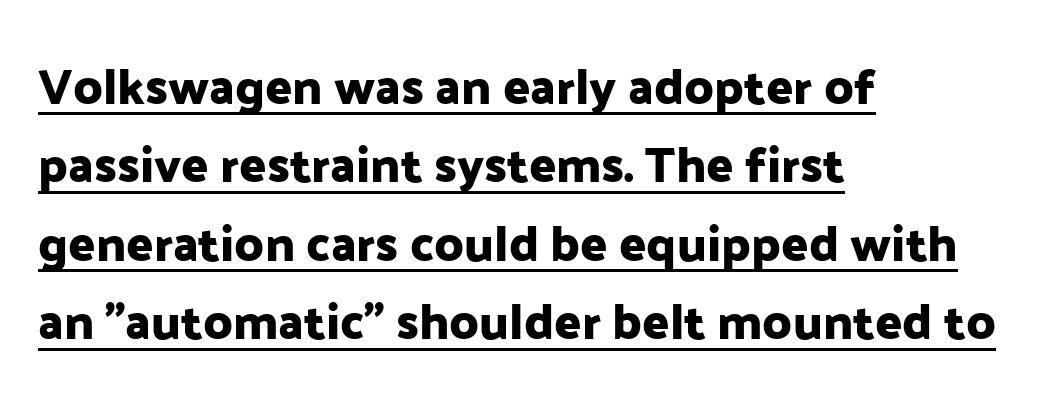
{"serif": "no", "italic": "no", "width": "normal", "stroke_contrast": "low", "x_height": "medium", "monospaced": "no", "underline": "yes", "align": "left", "line_spacing": "normal", "line_spacing_ratio": 1.57, "letter_spacing": "normal", "letter_spacing_em": 0.0, "glyph_px": 50}
